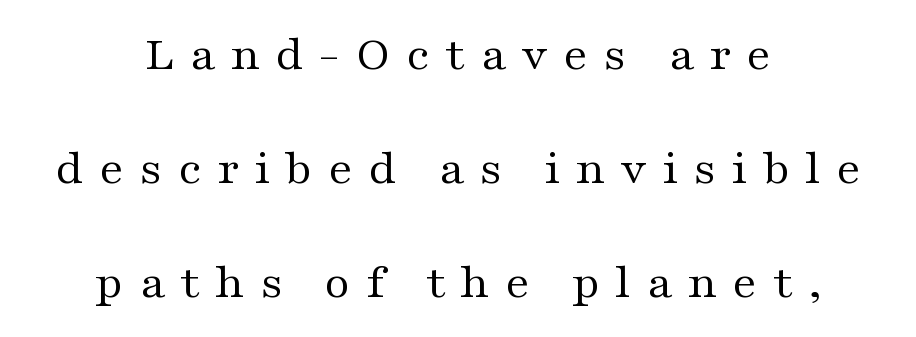
{"serif": "yes", "italic": "no", "bold": "no", "weight": "regular", "width": "wide", "stroke_contrast": "medium", "x_height": "medium", "monospaced": "no", "underline": "no", "align": "center", "line_spacing": "loose", "line_spacing_ratio": 2.28, "letter_spacing": "wide", "letter_spacing_em": 0.3, "glyph_px": 50}
